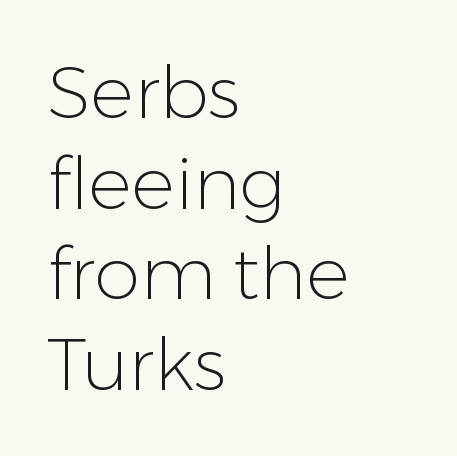
Q: Is the text bold? A: No.
Q: Is the text italic (slanted)? A: No, it is upright.
Q: Is the typeface a serif or a sans-serif typeface? A: Sans-serif.
Q: Is the text underlined? A: No.
Q: How is the paragraph aligned? A: Left-aligned.
Q: Is the spacing between letters normal or unusually wide? A: Normal.
Q: Width (condensed, normal, or wide)? A: Normal.
Q: Stroke contrast? A: Low.
Q: x-height? A: Medium.
Q: Monospaced? A: No.
